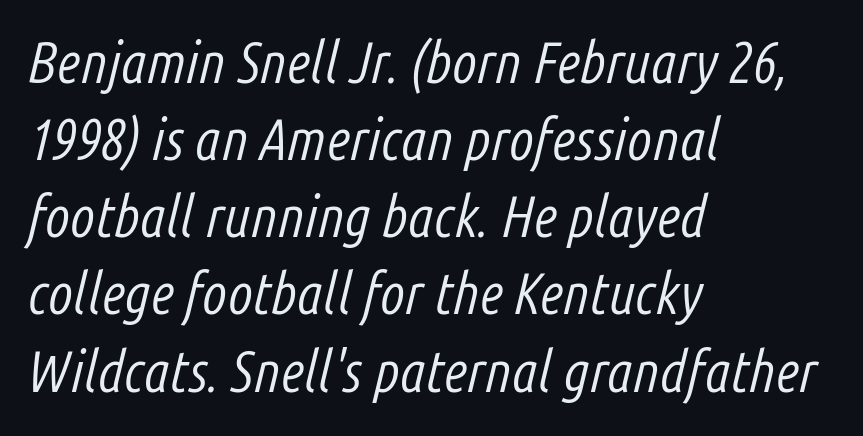
Q: Is the text bold? A: No.
Q: Is the text italic (slanted)? A: Yes, it leans right by about 14 degrees.
Q: Is the text underlined? A: No.
Q: How is the paragraph aligned? A: Left-aligned.
Q: Is the spacing between letters normal or unusually wide? A: Normal.
Q: Is the spacing between lines tight, normal or loose? A: Normal.
Q: Width (condensed, normal, or wide)? A: Condensed.
Q: Stroke contrast? A: Low.
Q: x-height? A: Medium.
Q: Monospaced? A: No.
